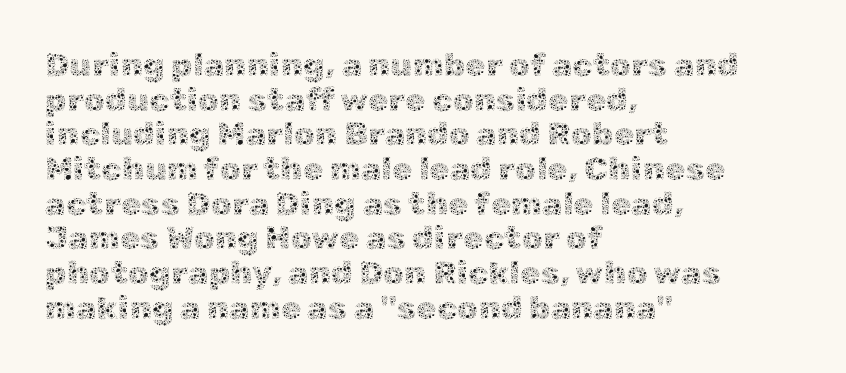
{"italic": "no", "bold": "no", "weight": "thin", "width": "normal", "x_height": "medium", "monospaced": "no", "underline": "no", "align": "left", "line_spacing": "tight", "line_spacing_ratio": 1.05, "letter_spacing": "normal", "letter_spacing_em": 0.0, "glyph_px": 33}
